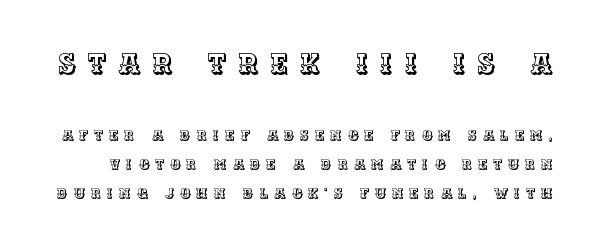
The image shows 28 px text type, upright; set loose line spacing (2.07x), unusually wide letter spacing (+0.42 em), not underlined; the first (top) block is 2.0x larger; a large x-height.
